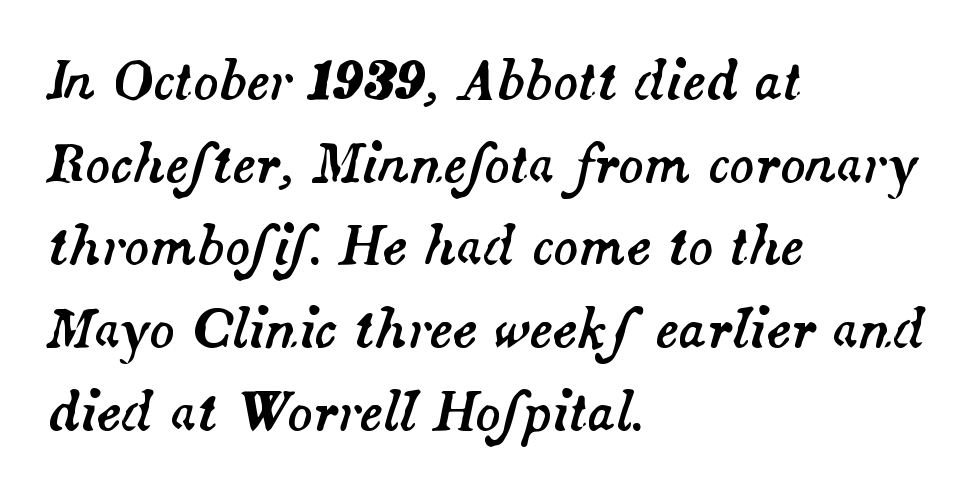
{"italic": "yes", "lean": "right", "slant_degrees": 14, "width": "normal", "stroke_contrast": "medium", "x_height": "small", "monospaced": "no", "underline": "no", "align": "left", "line_spacing": "normal", "line_spacing_ratio": 1.59, "letter_spacing": "normal", "letter_spacing_em": 0.0, "glyph_px": 52}
